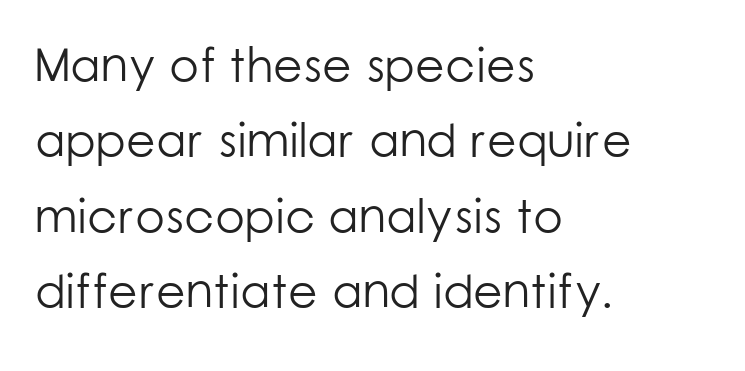
Q: Is the text bold? A: No.
Q: Is the text italic (slanted)? A: No, it is upright.
Q: Is the typeface a serif or a sans-serif typeface? A: Sans-serif.
Q: Is the text underlined? A: No.
Q: How is the paragraph aligned? A: Left-aligned.
Q: Is the spacing between letters normal or unusually wide? A: Normal.
Q: Is the spacing between lines tight, normal or loose? A: Normal.
Q: Width (condensed, normal, or wide)? A: Normal.
Q: Stroke contrast? A: Low.
Q: x-height? A: Medium.
Q: Monospaced? A: No.
